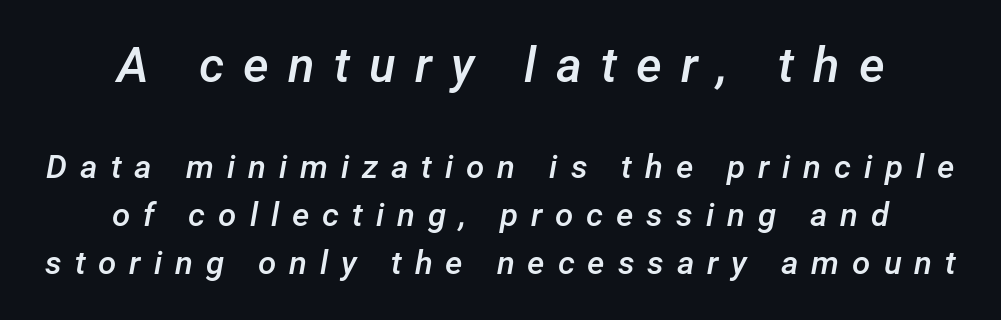
Q: Is the text bold? A: Semi-bold.
Q: Is the text italic (slanted)? A: Yes, it leans right by about 12 degrees.
Q: Is the text underlined? A: No.
Q: How is the paragraph aligned? A: Centered.
Q: Is the spacing between letters normal or unusually wide? A: Unusually wide.
Q: Is the spacing between lines tight, normal or loose? A: Normal.
Q: Which block of text is set in a larger size, the first (top) or the second (bottom)? A: The first (top) one.
Q: Width (condensed, normal, or wide)? A: Normal.
Q: Stroke contrast? A: Low.
Q: x-height? A: Medium.
Q: Monospaced? A: No.
